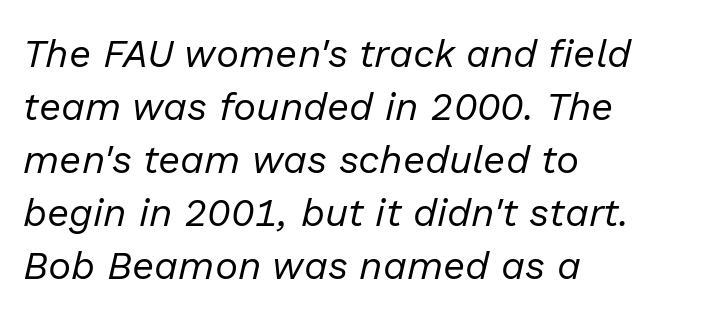
{"italic": "yes", "lean": "right", "slant_degrees": 13, "bold": "no", "weight": "regular", "width": "normal", "stroke_contrast": "low", "x_height": "medium", "monospaced": "no", "underline": "no", "align": "left", "line_spacing": "normal", "line_spacing_ratio": 1.36, "letter_spacing": "normal", "letter_spacing_em": 0.0, "glyph_px": 39}
